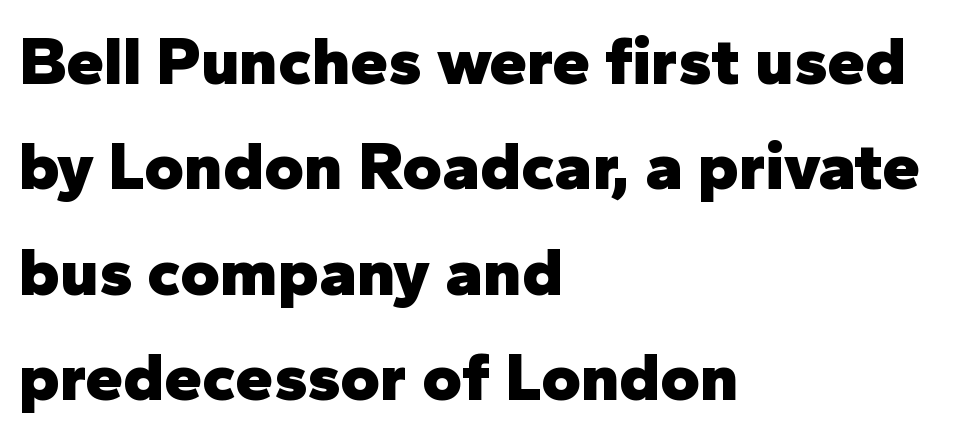
The image shows 68 px heavy sans-serif type, upright; set left-aligned, normal line spacing (1.55x), normal letter spacing, not underlined; low stroke contrast and a medium x-height.
